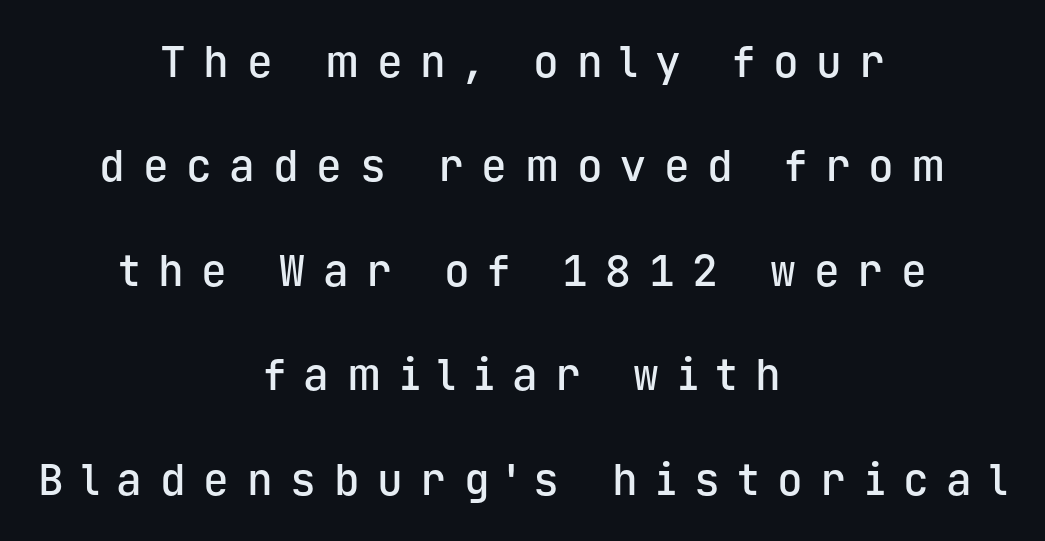
The image shows 43 px semibold sans-serif type, upright, monospaced; set centered, loose line spacing (2.43x), unusually wide letter spacing (+0.41 em), not underlined; low stroke contrast and a medium x-height.
